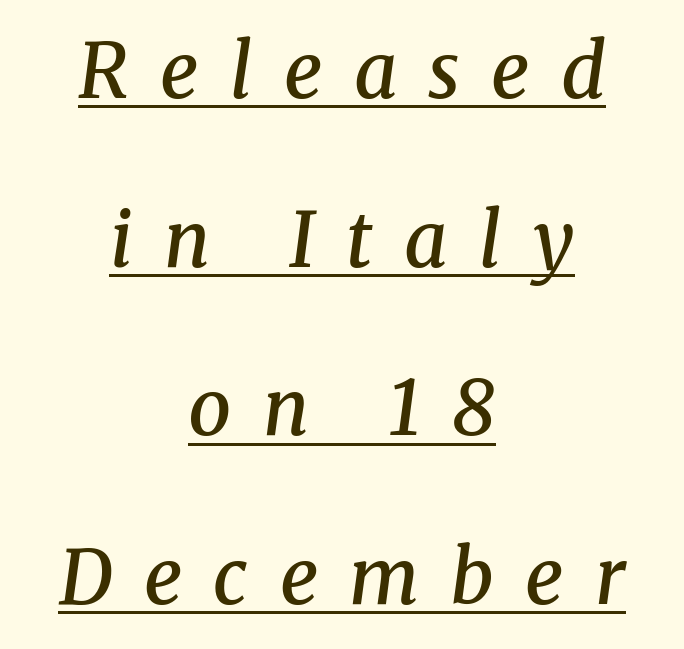
The image shows 76 px semibold serif type, italic (leaning right); set centered, loose line spacing (2.22x), unusually wide letter spacing (+0.41 em), underlined; medium stroke contrast and a medium x-height.
